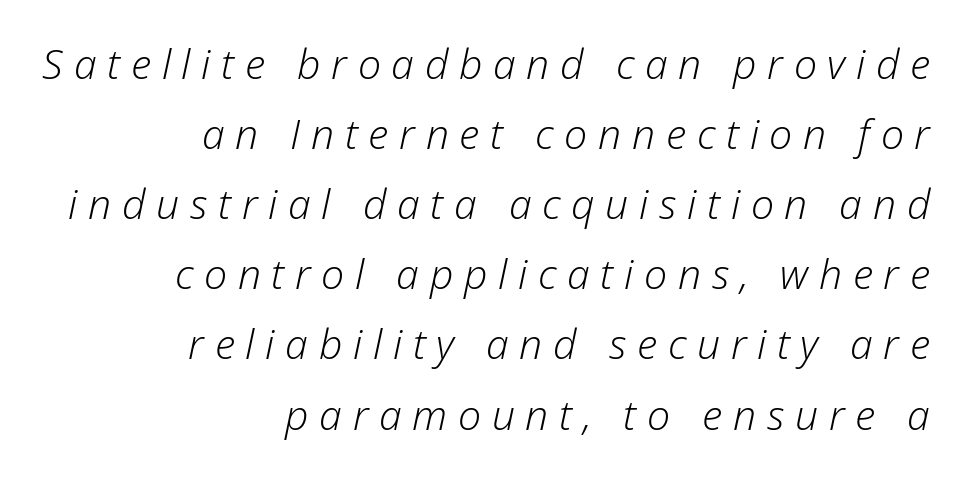
The image shows 41 px light type, italic (leaning right); set right-aligned, line spacing 1.71x, unusually wide letter spacing (+0.26 em), not underlined; low stroke contrast and a medium x-height.
